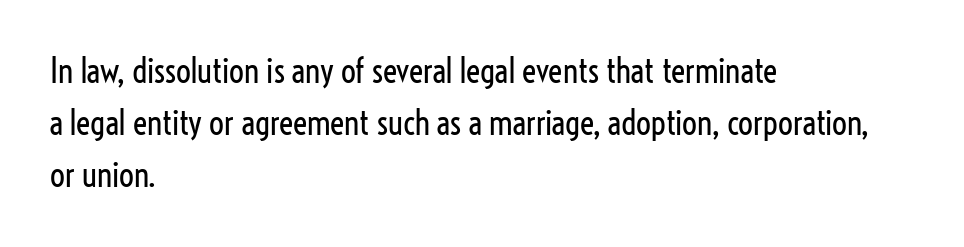
{"serif": "no", "italic": "no", "bold": "no", "weight": "regular", "width": "condensed", "stroke_contrast": "low", "x_height": "medium", "monospaced": "no", "underline": "no", "align": "left", "line_spacing": "normal", "line_spacing_ratio": 1.58, "letter_spacing": "normal", "letter_spacing_em": 0.0, "glyph_px": 33}
